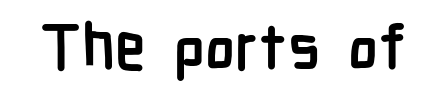
Q: Is the text bold? A: Yes.
Q: Is the text italic (slanted)? A: No, it is upright.
Q: Is the typeface a serif or a sans-serif typeface? A: Sans-serif.
Q: Is the text underlined? A: No.
Q: Is the spacing between letters normal or unusually wide? A: Normal.
Q: Width (condensed, normal, or wide)? A: Condensed.
Q: Stroke contrast? A: Low.
Q: x-height? A: Medium.
Q: Monospaced? A: No.
